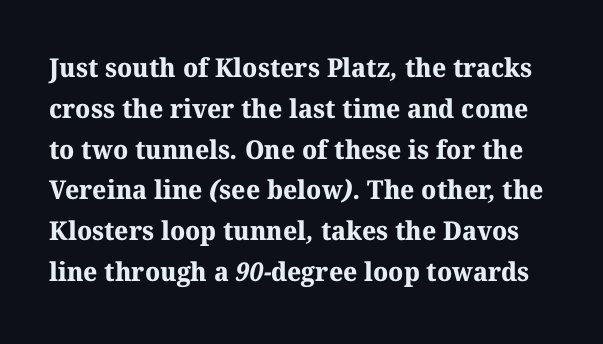
The image shows 26 px bold type; set normal line spacing (1.57x), normal letter spacing, not underlined.
